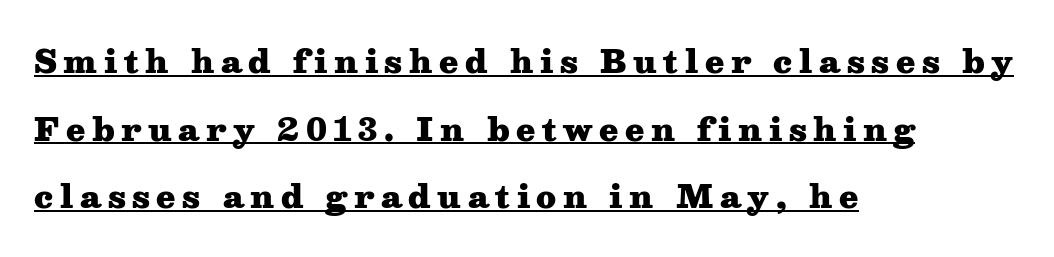
The image shows 31 px heavy, wide serif type, upright; set left-aligned, loose line spacing (2.18x), unusually wide letter spacing (+0.21 em), underlined; medium stroke contrast and a medium x-height.
